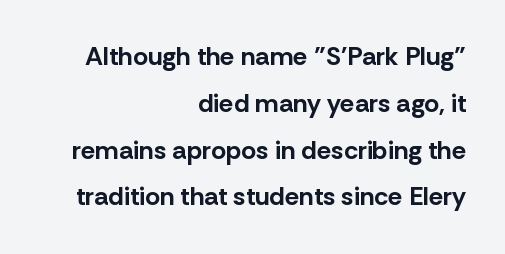
The sample has been set heavy, in full bold. Line ends are locked; line starts wander. You can tell it's not italic because the verticals are truly vertical. The horizontal fit of the characters is conventional and even. The words here are not underlined.
